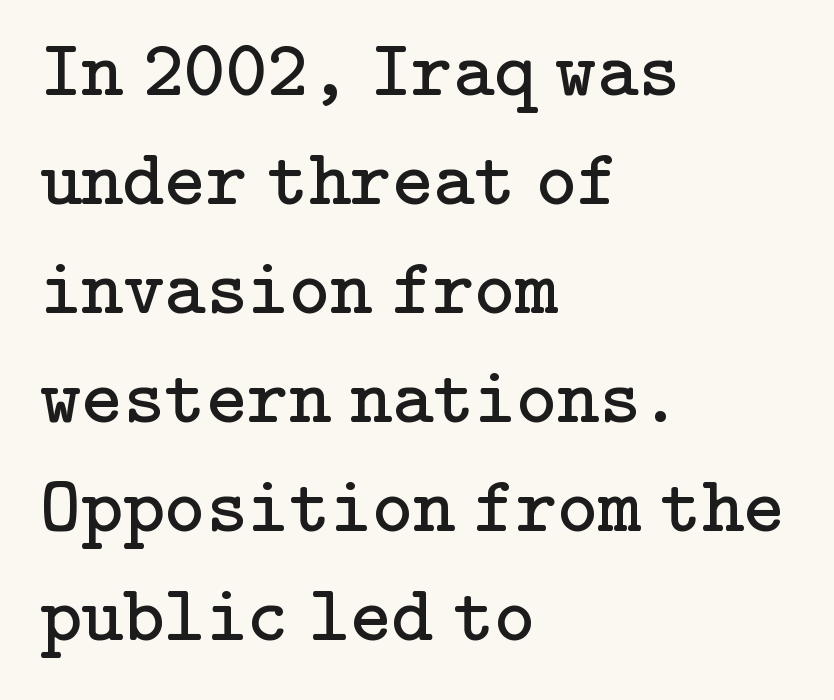
Q: Is the text bold? A: No.
Q: Is the text italic (slanted)? A: No, it is upright.
Q: Is the typeface a serif or a sans-serif typeface? A: Serif.
Q: Is the text underlined? A: No.
Q: How is the paragraph aligned? A: Left-aligned.
Q: Is the spacing between letters normal or unusually wide? A: Normal.
Q: Is the spacing between lines tight, normal or loose? A: Normal.
Q: Width (condensed, normal, or wide)? A: Normal.
Q: Stroke contrast? A: Low.
Q: x-height? A: Medium.
